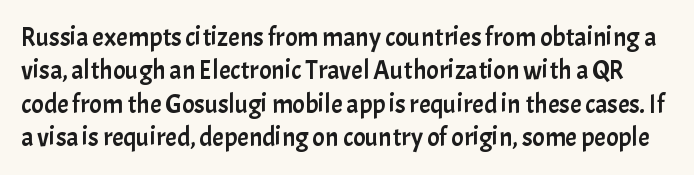
Q: Is the text italic (slanted)? A: No, it is upright.
Q: Is the text underlined? A: No.
Q: Is the spacing between letters normal or unusually wide? A: Normal.
Q: Is the spacing between lines tight, normal or loose? A: Normal.
